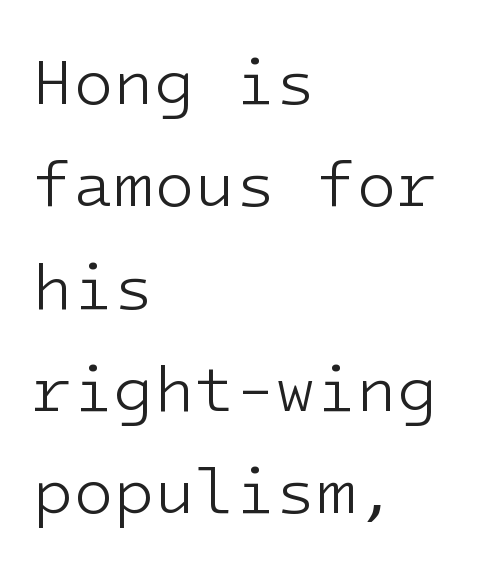
The image shows 66 px light sans-serif type, upright; set left-aligned, normal line spacing (1.55x), normal letter spacing, not underlined; low stroke contrast and a medium x-height.
